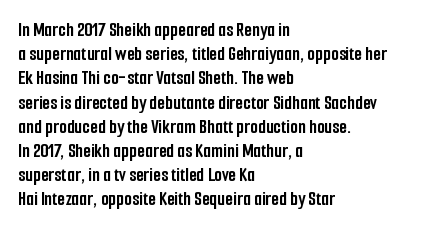
Descenders hang freely into open space. The paragraph has a hard left edge and a soft right edge. It's the straight-up-and-down kind of type. Observe the ordinary spacing: letters are neighbours, not strangers. Weight check: bold — yes, fully.
